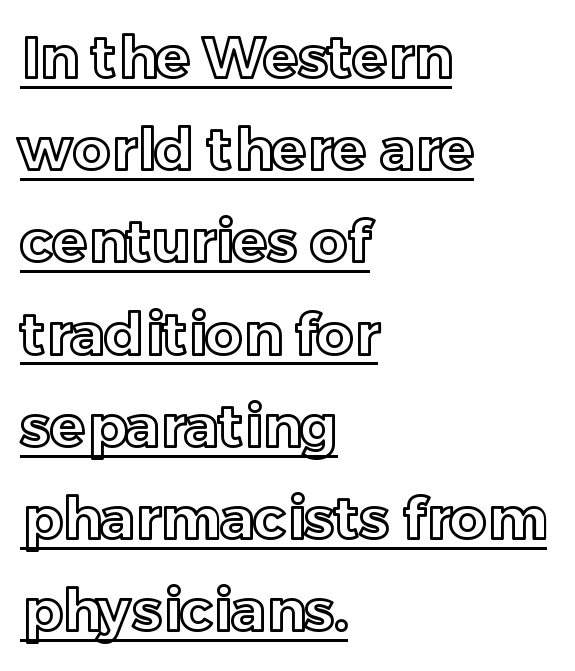
{"italic": "no", "width": "normal", "x_height": "medium", "monospaced": "no", "underline": "yes", "align": "left", "line_spacing": "normal", "line_spacing_ratio": 1.59, "letter_spacing": "normal", "letter_spacing_em": 0.0, "glyph_px": 58}
